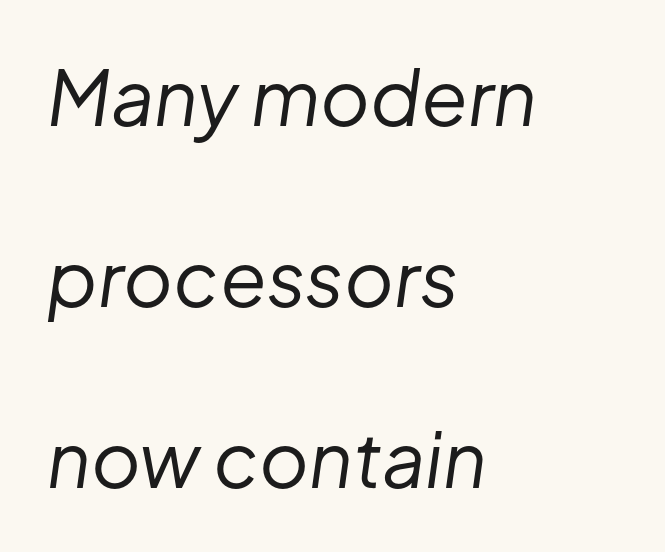
{"italic": "yes", "lean": "right", "slant_degrees": 8, "bold": "no", "weight": "regular", "width": "normal", "stroke_contrast": "low", "x_height": "medium", "monospaced": "no", "underline": "no", "align": "left", "line_spacing": "loose", "line_spacing_ratio": 2.38, "letter_spacing": "normal", "letter_spacing_em": 0.0, "glyph_px": 76}
